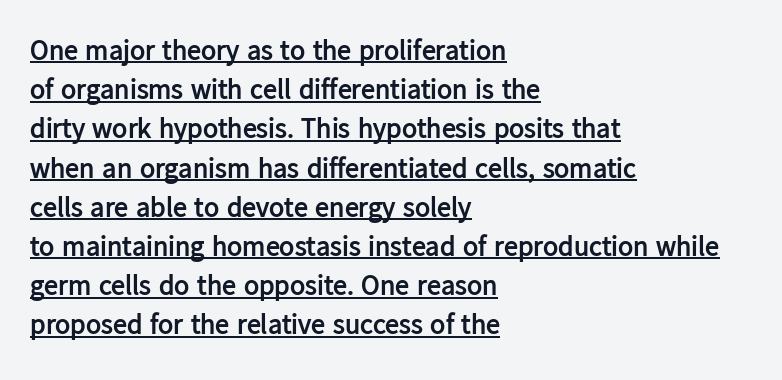
Letterform terminals end flat and unadorned throughout the passage. The rendering uses the underline text-decoration. Is the letter spacing exaggerated? No — it looks like the ordinary default. A typesetter would call this leading conventional body-copy spacing.
